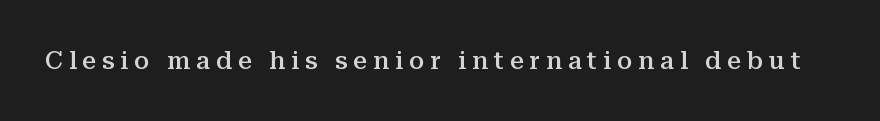
The image shows 25 px text type, upright; set unusually wide letter spacing (+0.23 em), not underlined.
